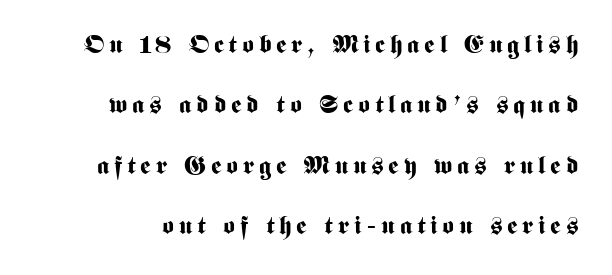
Widely set lines give the paragraph a tall, airy silhouette. Emphasis by weight is at full strength: bold. A roman cut, with each character standing at attention. Letters rest on an invisible, unmarked baseline.
